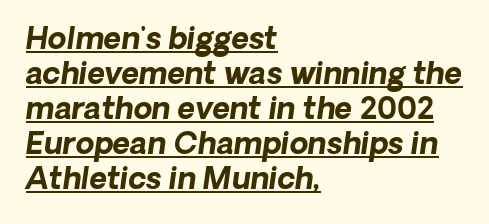
{"italic": "yes", "lean": "right", "slant_degrees": 8, "bold": "yes", "weight": "bold", "width": "normal", "stroke_contrast": "low", "x_height": "medium", "monospaced": "no", "underline": "yes", "align": "left", "line_spacing_ratio": 1.17, "letter_spacing": "normal", "letter_spacing_em": 0.0, "glyph_px": 30}
